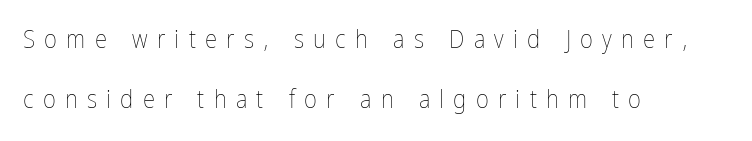
The image shows 25 px text type, upright; set left-aligned, loose line spacing (2.4x), unusually wide letter spacing (+0.37 em), not underlined.
